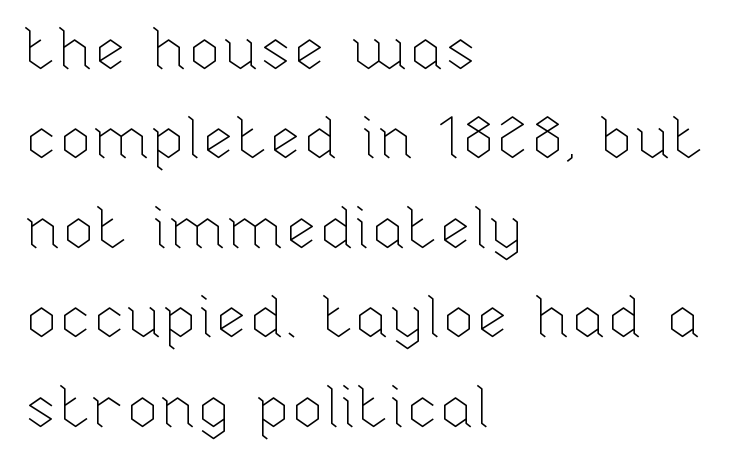
{"italic": "no", "bold": "no", "weight": "thin", "width": "normal", "stroke_contrast": "low", "x_height": "medium", "monospaced": "no", "underline": "no", "align": "left", "line_spacing": "normal", "line_spacing_ratio": 1.49, "letter_spacing": "normal", "letter_spacing_em": 0.0, "glyph_px": 60}
